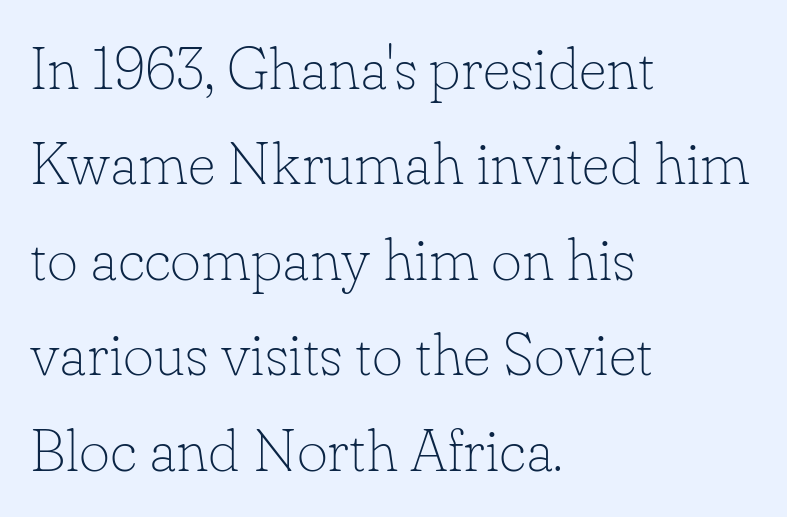
{"serif": "yes", "italic": "no", "bold": "no", "weight": "thin", "width": "normal", "stroke_contrast": "low", "x_height": "small", "monospaced": "no", "underline": "no", "align": "left", "line_spacing": "normal", "line_spacing_ratio": 1.59, "letter_spacing": "normal", "letter_spacing_em": 0.0, "glyph_px": 60}
